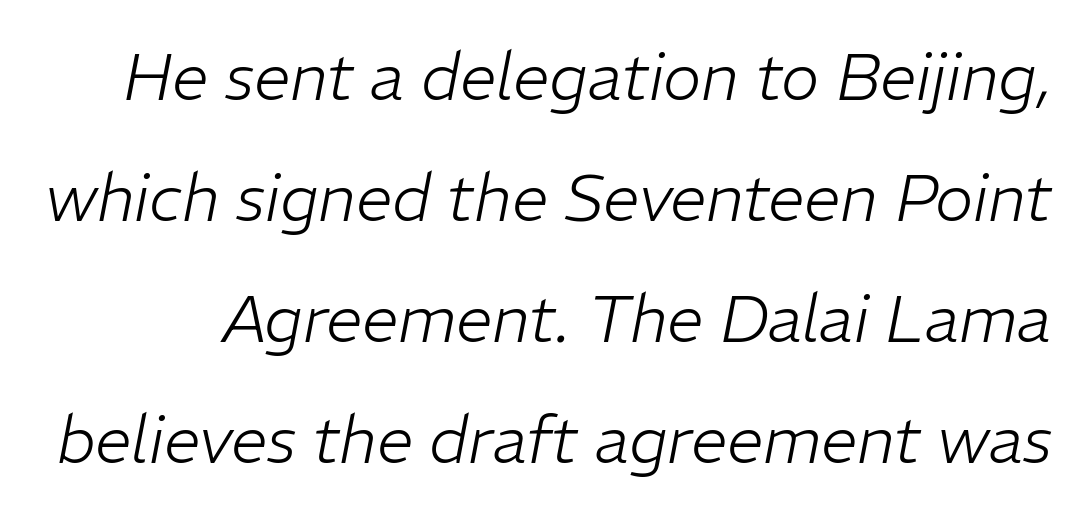
{"italic": "yes", "lean": "right", "slant_degrees": 11, "bold": "no", "weight": "light", "width": "normal", "stroke_contrast": "low", "x_height": "medium", "monospaced": "no", "underline": "no", "line_spacing_ratio": 1.86, "letter_spacing": "normal", "letter_spacing_em": 0.0, "glyph_px": 65}
